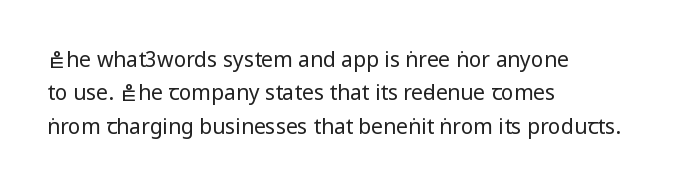
The image shows 21 px text type, upright; set left-aligned, normal line spacing (1.59x), normal letter spacing, not underlined.
